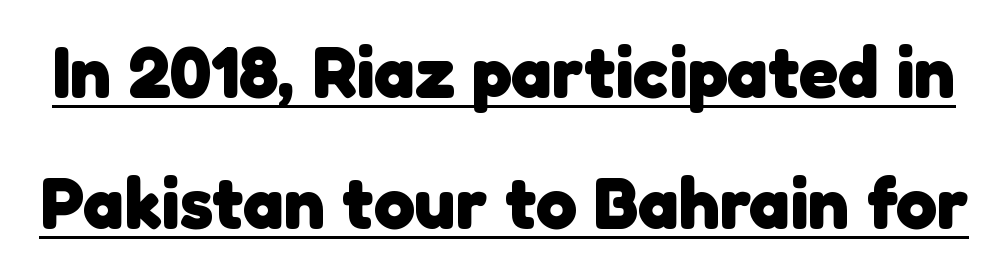
Q: Is the text bold? A: Yes.
Q: Is the typeface a serif or a sans-serif typeface? A: Sans-serif.
Q: Is the text underlined? A: Yes.
Q: Is the spacing between letters normal or unusually wide? A: Normal.
Q: Width (condensed, normal, or wide)? A: Normal.
Q: Stroke contrast? A: Low.
Q: x-height? A: Medium.
Q: Monospaced? A: No.
